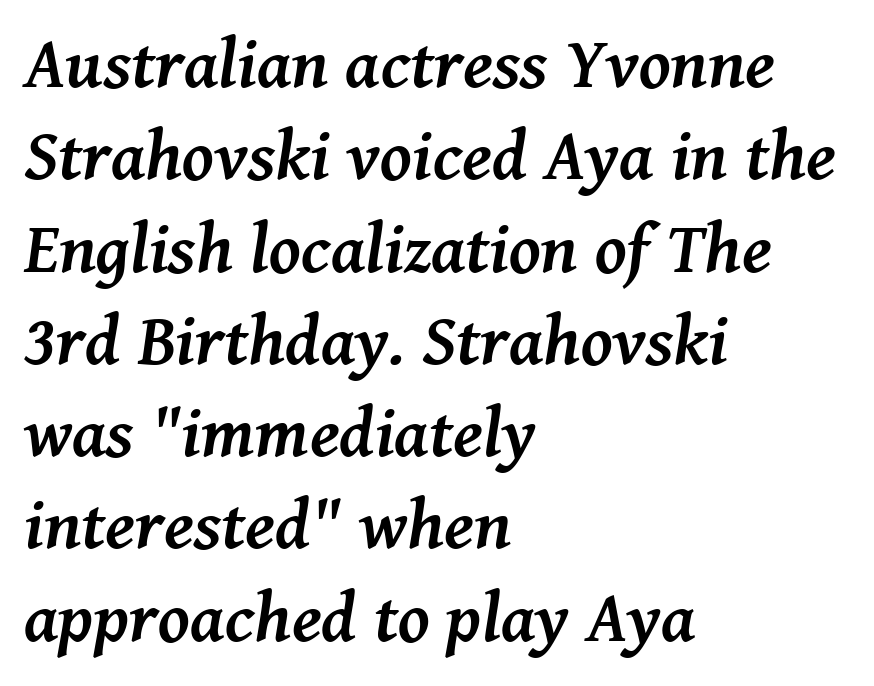
{"serif": "yes", "italic": "yes", "lean": "right", "slant_degrees": 8, "bold": "yes", "weight": "semibold", "width": "normal", "stroke_contrast": "medium", "x_height": "medium", "monospaced": "no", "underline": "no", "align": "left", "line_spacing": "normal", "line_spacing_ratio": 1.3, "letter_spacing": "normal", "letter_spacing_em": 0.0, "glyph_px": 71}
